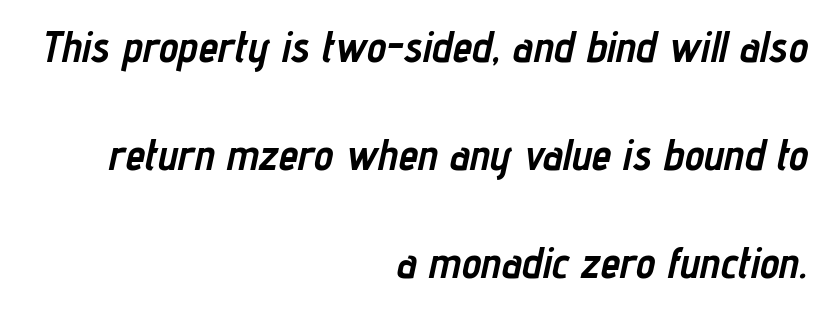
{"italic": "yes", "lean": "right", "slant_degrees": 12, "bold": "yes", "weight": "semibold", "width": "condensed", "stroke_contrast": "low", "x_height": "medium", "monospaced": "no", "underline": "no", "align": "right", "line_spacing": "loose", "line_spacing_ratio": 2.46, "letter_spacing": "normal", "letter_spacing_em": 0.0, "glyph_px": 44}
